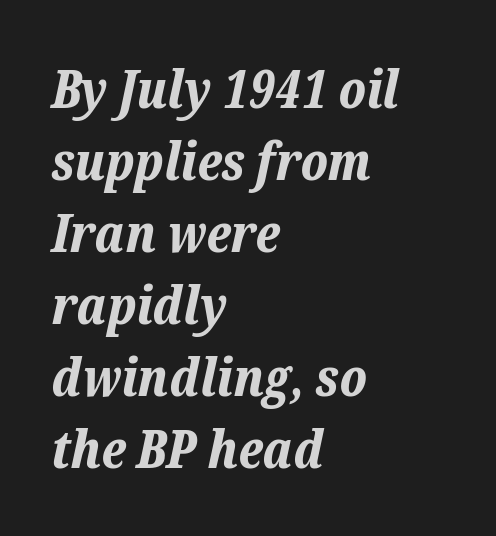
The image shows 53 px bold type, italic (leaning right); set left-aligned, normal line spacing (1.36x), normal letter spacing, not underlined; low stroke contrast and a medium x-height.
